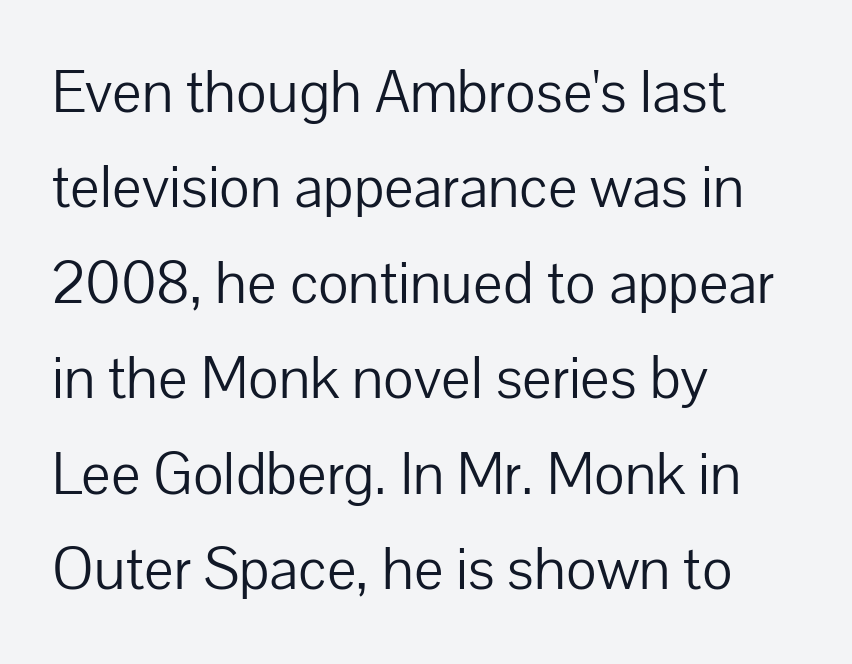
The image shows 62 px light sans-serif type, upright; set left-aligned, normal line spacing (1.54x), normal letter spacing, not underlined; low stroke contrast and a medium x-height.
